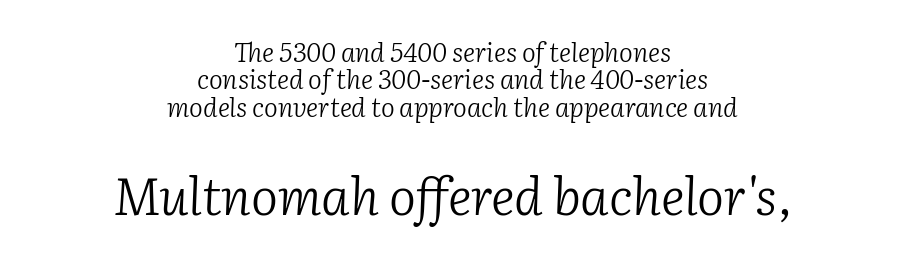
Q: Is the text bold? A: No.
Q: Is the text italic (slanted)? A: Yes, it leans right by about 2 degrees.
Q: Is the typeface a serif or a sans-serif typeface? A: Serif.
Q: Is the text underlined? A: No.
Q: How is the paragraph aligned? A: Centered.
Q: Is the spacing between letters normal or unusually wide? A: Normal.
Q: Is the spacing between lines tight, normal or loose? A: Tight.
Q: Which block of text is set in a larger size, the first (top) or the second (bottom)? A: The second (bottom) one.
Q: Width (condensed, normal, or wide)? A: Normal.
Q: Stroke contrast? A: Low.
Q: x-height? A: Medium.
Q: Monospaced? A: No.
